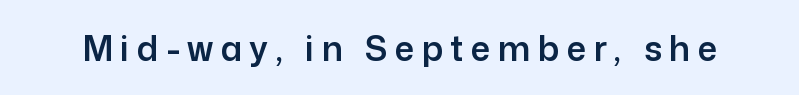
The type sits square on the baseline with zero lean. This sample has the flowing, uneven cadence of proportional lettering. The type is letterspaced generously, with wide tracking. A bare baseline throughout the passage.
